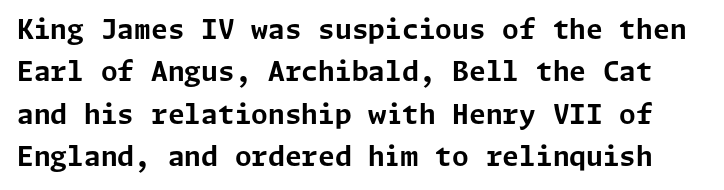
Each row of text sits above clean, open space. This block has exactly the height ordinary leading produces. Typographic density is high because the face is bold. The face used here is rendered with its standard letterfit. Unlike italic type, these characters show no tilt at all.
